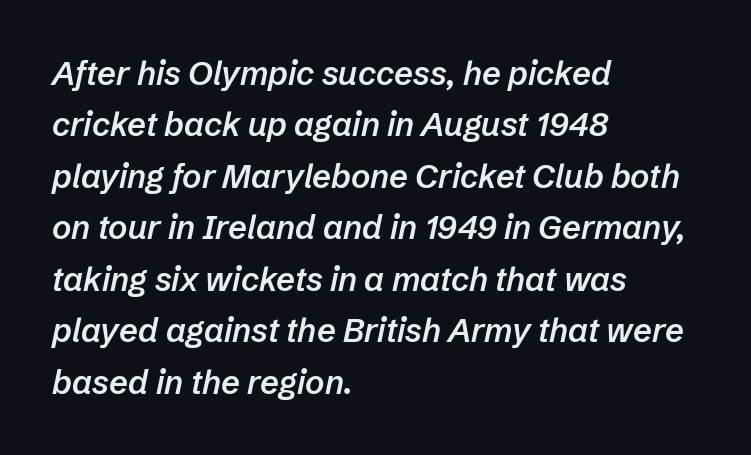
The image shows 33 px semibold type, italic (leaning right); set left-aligned, normal line spacing (1.56x), normal letter spacing, not underlined; low stroke contrast and a medium x-height.
